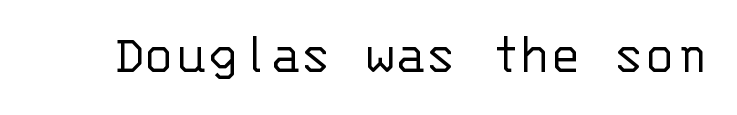
{"serif": "no", "italic": "no", "bold": "no", "weight": "light", "width": "normal", "stroke_contrast": "low", "x_height": "large", "monospaced": "yes", "underline": "no", "letter_spacing": "normal", "letter_spacing_em": 0.0, "glyph_px": 58}
